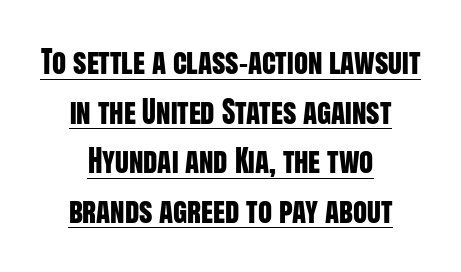
Q: Is the text italic (slanted)? A: No, it is upright.
Q: Is the typeface a serif or a sans-serif typeface? A: Sans-serif.
Q: Is the text underlined? A: Yes.
Q: How is the paragraph aligned? A: Centered.
Q: Is the spacing between letters normal or unusually wide? A: Normal.
Q: Width (condensed, normal, or wide)? A: Condensed.
Q: Stroke contrast? A: Low.
Q: x-height? A: Large.
Q: Monospaced? A: No.
